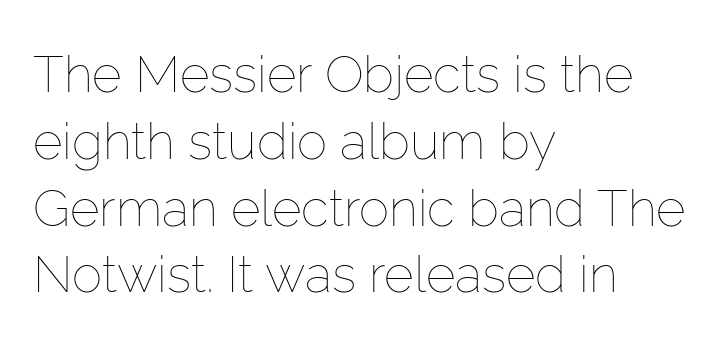
Do the characters align in a grid? No, the font is proportional. The axis of the letterforms is exactly vertical. Inter-character spacing is left at the font's built-in metrics. Visually the block forms a straight wall on the left and a jagged coastline on the right. Has an underline been added? It has not.
